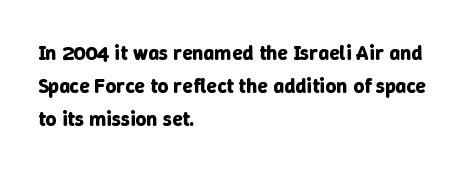
{"italic": "no", "bold": "yes", "underline": "no", "align": "left", "line_spacing": "normal", "line_spacing_ratio": 1.58, "letter_spacing": "normal", "letter_spacing_em": 0.0, "glyph_px": 21}
